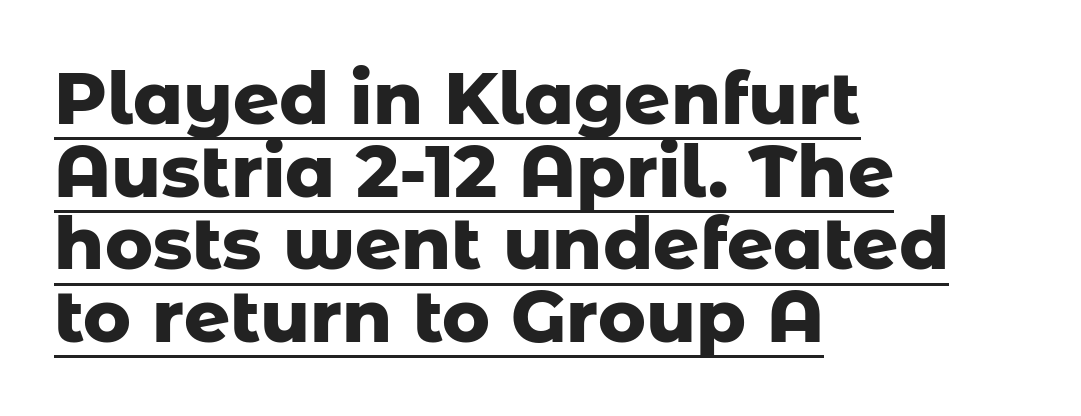
The image shows 72 px heavy sans-serif type, upright; set left-aligned, tight line spacing (1.01x), normal letter spacing, underlined; low stroke contrast and a medium x-height.
